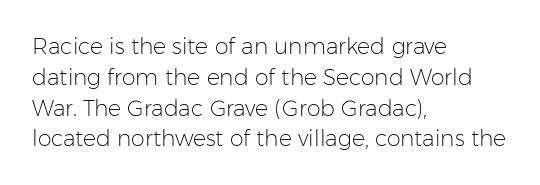
The image shows 22 px text type, upright; set left-aligned, normal line spacing (1.4x), normal letter spacing, not underlined.
